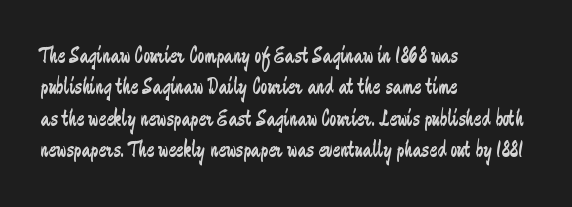
Q: Is the text bold? A: No.
Q: Is the text italic (slanted)? A: Yes.
Q: Is the text underlined? A: No.
Q: How is the paragraph aligned? A: Left-aligned.
Q: Is the spacing between letters normal or unusually wide? A: Normal.
Q: Is the spacing between lines tight, normal or loose? A: Normal.
